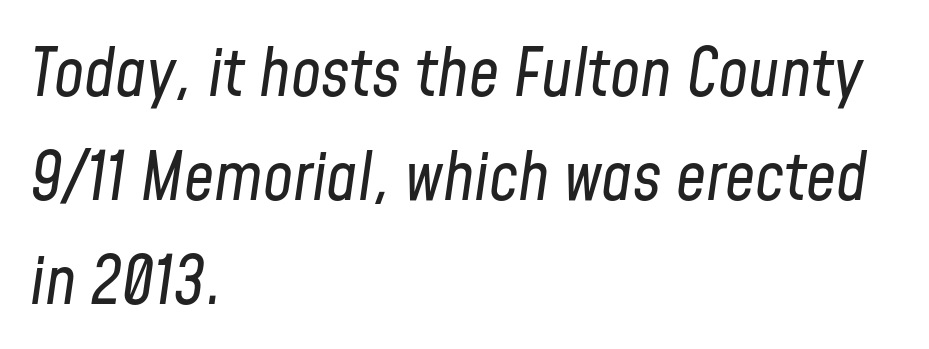
Vertically, the passage feels balanced, rows spaced as you'd expect. Is this a heavy cut? Hardly; it is regular or lighter. Is the letter spacing exaggerated? No — it looks like the ordinary default. Teacher's note: observe the even left margin — that is flush-left alignment. This sample uses an oblique cut, with every glyph tilted off the vertical.
